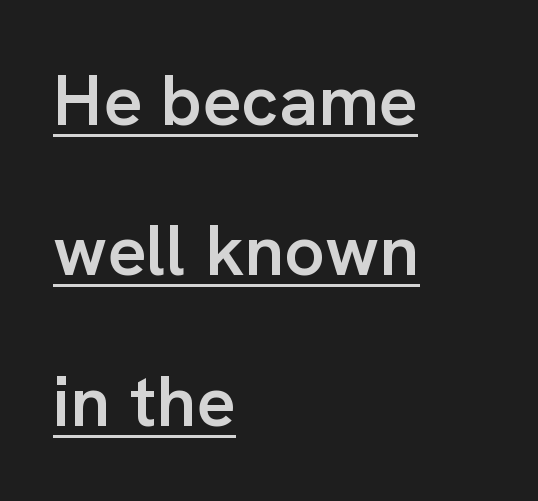
Italic: no, the glyphs are upright roman. This sample has the flowing, uneven cadence of proportional lettering. The lines are quadded left. The designer dialed line spacing up above the default. The horizontal fit of the characters is conventional and even. Every letter is mildly thick-stroked: semibold rather than bold.
